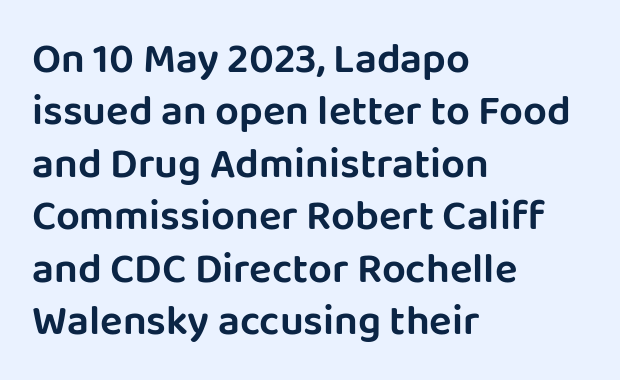
What's the leading like? Ordinary, nothing unusual. The specimen reads as upright at a glance. The letters sit at their default tracking, neither squeezed nor spread. The characters display no serif detailing; their extremities are plain. A typesetter would call this proportional, since set widths differ per character.
